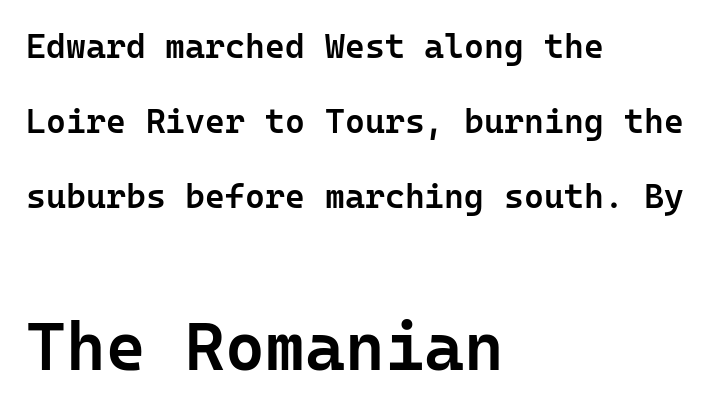
{"serif": "no", "italic": "no", "bold": "semi", "weight": "semibold", "width": "normal", "stroke_contrast": "low", "x_height": "medium", "monospaced": "yes", "underline": "no", "align": "left", "line_spacing": "loose", "line_spacing_ratio": 2.21, "letter_spacing": "normal", "letter_spacing_em": 0.0, "larger_block": "second", "size_ratio": 2.0, "glyph_px": 68}
